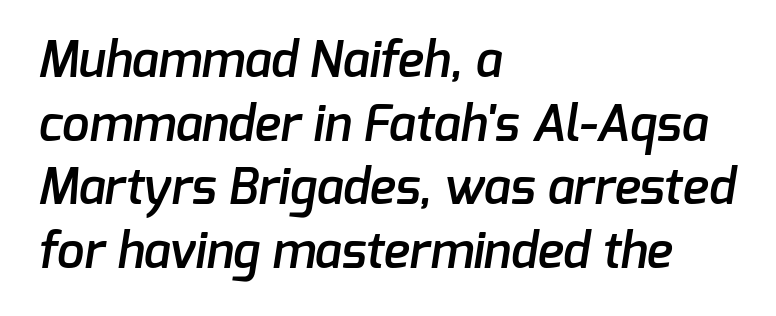
Q: Is the text bold? A: Semi-bold.
Q: Is the typeface a serif or a sans-serif typeface? A: Sans-serif.
Q: Is the text underlined? A: No.
Q: How is the paragraph aligned? A: Left-aligned.
Q: Is the spacing between letters normal or unusually wide? A: Normal.
Q: Is the spacing between lines tight, normal or loose? A: Normal.
Q: Width (condensed, normal, or wide)? A: Normal.
Q: Stroke contrast? A: Low.
Q: x-height? A: Medium.
Q: Monospaced? A: No.
